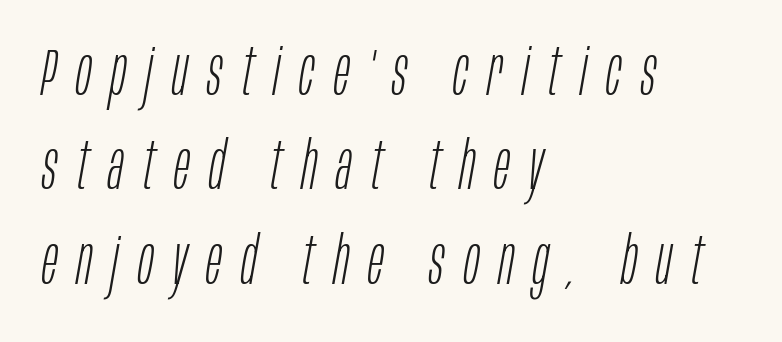
{"italic": "yes", "lean": "right", "slant_degrees": 10, "bold": "no", "weight": "light", "width": "condensed", "stroke_contrast": "low", "x_height": "large", "monospaced": "no", "underline": "no", "align": "left", "line_spacing": "normal", "line_spacing_ratio": 1.43, "letter_spacing": "wide", "letter_spacing_em": 0.29, "glyph_px": 66}
